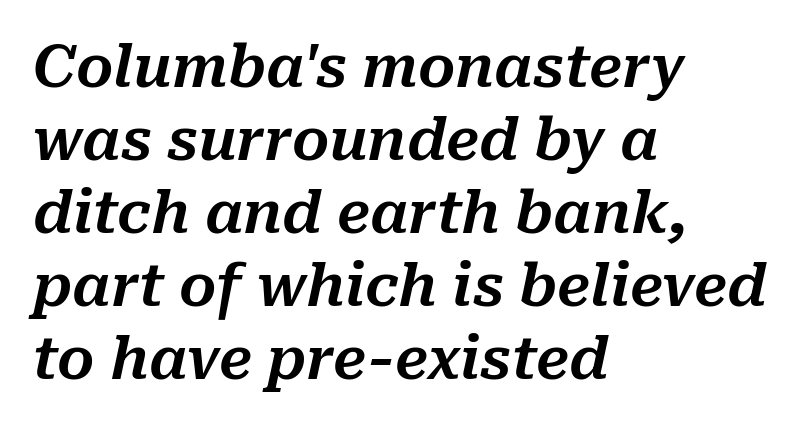
Q: Is the text italic (slanted)? A: Yes, it leans right by about 10 degrees.
Q: Is the text underlined? A: No.
Q: How is the paragraph aligned? A: Left-aligned.
Q: Is the spacing between letters normal or unusually wide? A: Normal.
Q: Is the spacing between lines tight, normal or loose? A: Normal.
Q: Width (condensed, normal, or wide)? A: Normal.
Q: Stroke contrast? A: Medium.
Q: x-height? A: Medium.
Q: Monospaced? A: No.
